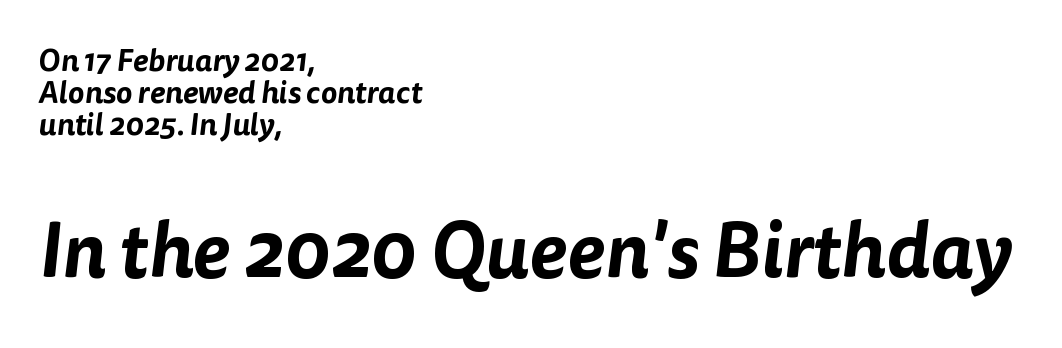
Q: Is the typeface a serif or a sans-serif typeface? A: Sans-serif.
Q: Is the text underlined? A: No.
Q: How is the paragraph aligned? A: Left-aligned.
Q: Is the spacing between letters normal or unusually wide? A: Normal.
Q: Is the spacing between lines tight, normal or loose? A: Tight.
Q: Which block of text is set in a larger size, the first (top) or the second (bottom)? A: The second (bottom) one.
Q: Width (condensed, normal, or wide)? A: Normal.
Q: Stroke contrast? A: Low.
Q: x-height? A: Medium.
Q: Monospaced? A: No.
